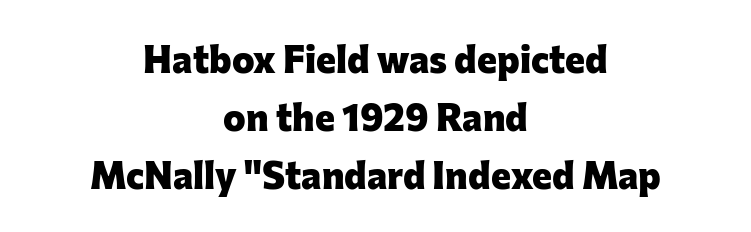
Stroke thickness is high; the sample reads as a true bold. The specimen omits any rule beneath the text block's lines. Students, note that the glyphs here touch the page at normal intervals. One glance says typical: line gaps are just what's usual. The designer went with a sans here, leaving each stem footless.
